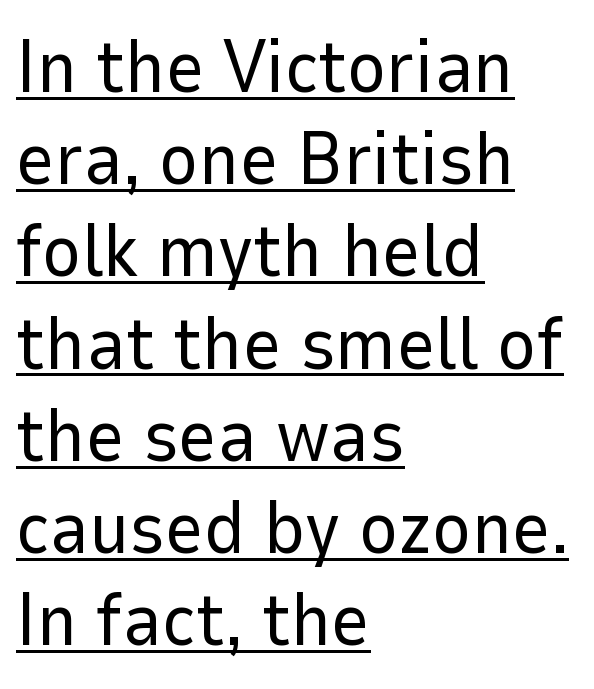
{"serif": "no", "italic": "no", "bold": "no", "weight": "regular", "width": "normal", "stroke_contrast": "low", "x_height": "medium", "monospaced": "no", "underline": "yes", "align": "left", "line_spacing_ratio": 1.23, "letter_spacing": "normal", "letter_spacing_em": 0.0, "glyph_px": 75}
